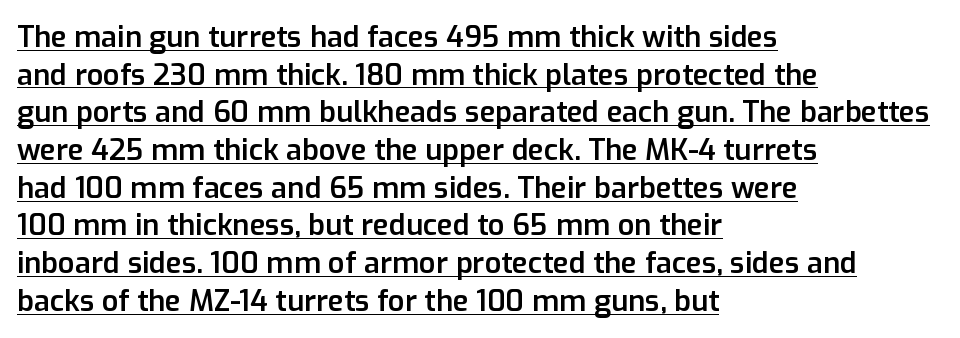
Q: Is the text bold? A: Semi-bold.
Q: Is the text italic (slanted)? A: No, it is upright.
Q: Is the typeface a serif or a sans-serif typeface? A: Sans-serif.
Q: Is the text underlined? A: Yes.
Q: How is the paragraph aligned? A: Left-aligned.
Q: Is the spacing between letters normal or unusually wide? A: Normal.
Q: Is the spacing between lines tight, normal or loose? A: Normal.
Q: Width (condensed, normal, or wide)? A: Normal.
Q: Stroke contrast? A: Low.
Q: x-height? A: Medium.
Q: Monospaced? A: No.
